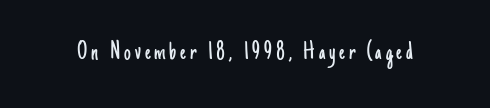
{"italic": "no", "bold": "no", "underline": "no", "glyph_px": 27}
